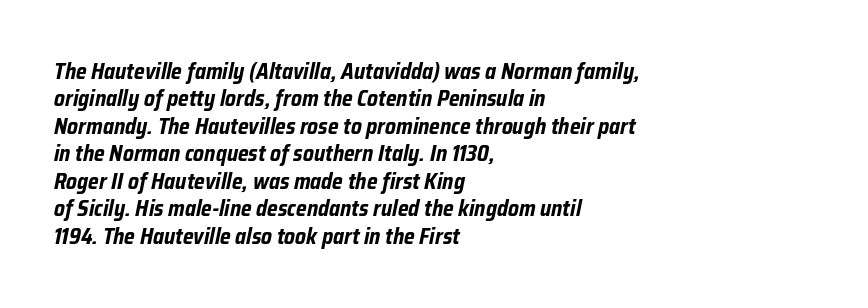
Looking at the ascenders, they clearly lean. Line starts are locked; line ends wander. The face used here is rendered with its standard letterfit. Regular leading. This is heavy type, rendered in bold.
